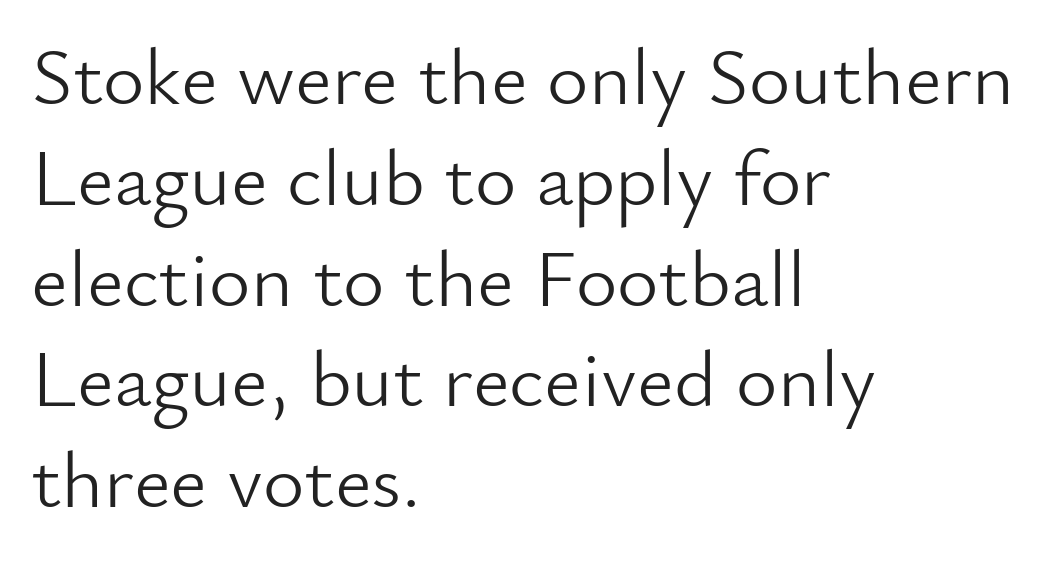
{"serif": "no", "italic": "no", "bold": "no", "weight": "light", "width": "normal", "stroke_contrast": "low", "x_height": "small", "monospaced": "no", "underline": "no", "align": "left", "line_spacing": "normal", "line_spacing_ratio": 1.26, "letter_spacing": "normal", "letter_spacing_em": 0.0, "glyph_px": 80}
